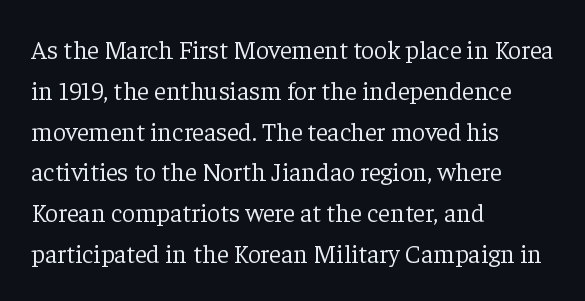
The image shows 26 px text type, upright; set left-aligned, normal line spacing (1.57x), normal letter spacing, not underlined.
